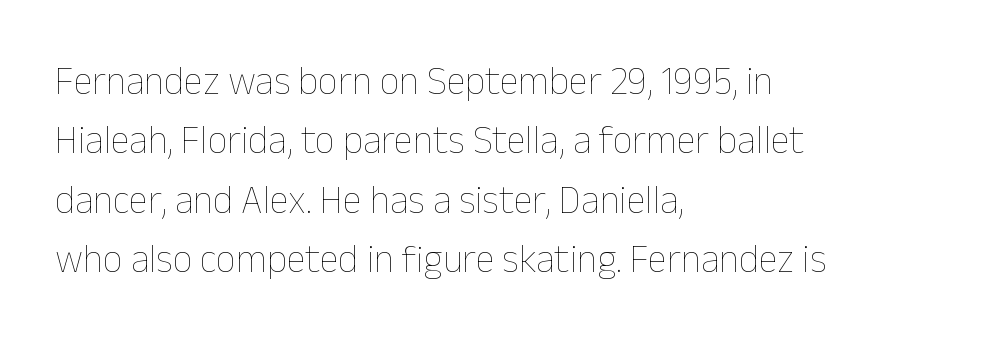
Italic: no, the glyphs are upright roman. Leading matches the norm, producing a regular column. Default kerning and tracking; the words read as compact shapes. Proportional: the letters do not fall into vertical columns. Beneath every word, the page is bare. One-word summary of the alignment: left.
